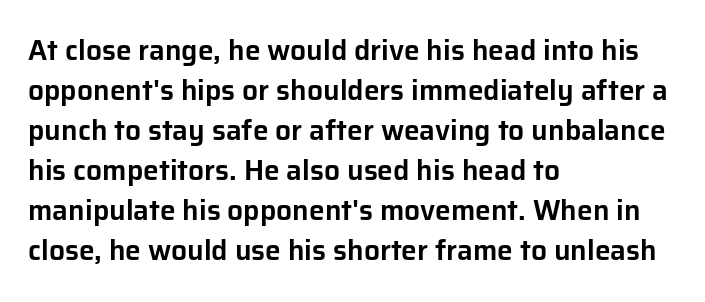
{"serif": "no", "italic": "no", "width": "normal", "stroke_contrast": "low", "x_height": "medium", "monospaced": "no", "underline": "no", "align": "left", "line_spacing": "normal", "line_spacing_ratio": 1.43, "letter_spacing": "normal", "letter_spacing_em": 0.0, "glyph_px": 28}
